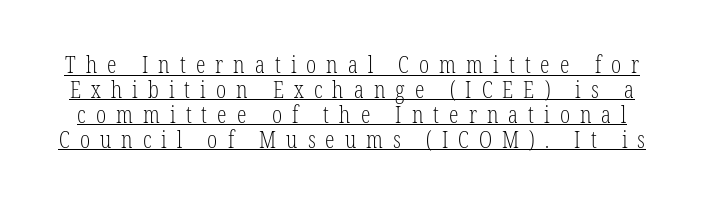
{"italic": "no", "bold": "no", "underline": "yes", "line_spacing": "tight", "line_spacing_ratio": 1.04, "letter_spacing": "wide", "letter_spacing_em": 0.42, "glyph_px": 24}
